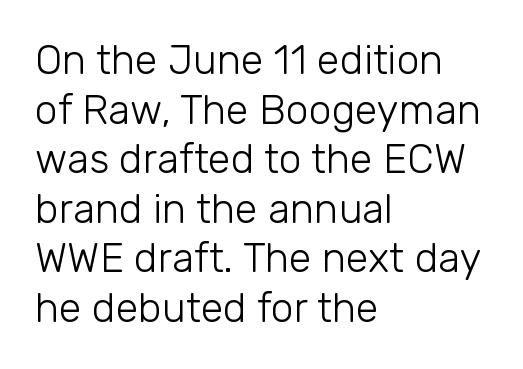
This is not heavy type; no bold has been used. Anything drawn beneath the words? Only blank space. Short and long lines alike share a common starting point at left. Notice how the stems are strictly vertical — no italics here.
